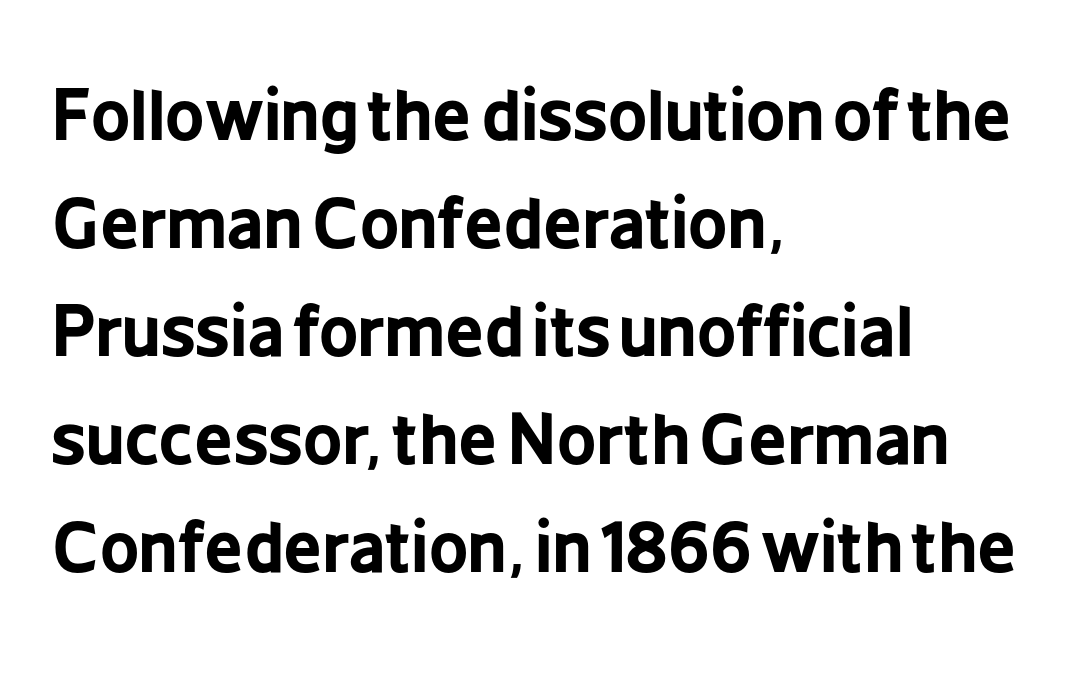
Q: Is the text bold? A: Yes.
Q: Is the text italic (slanted)? A: No, it is upright.
Q: Is the typeface a serif or a sans-serif typeface? A: Sans-serif.
Q: Is the text underlined? A: No.
Q: How is the paragraph aligned? A: Left-aligned.
Q: Is the spacing between letters normal or unusually wide? A: Normal.
Q: Is the spacing between lines tight, normal or loose? A: Normal.
Q: Width (condensed, normal, or wide)? A: Condensed.
Q: Stroke contrast? A: Low.
Q: x-height? A: Medium.
Q: Monospaced? A: No.
